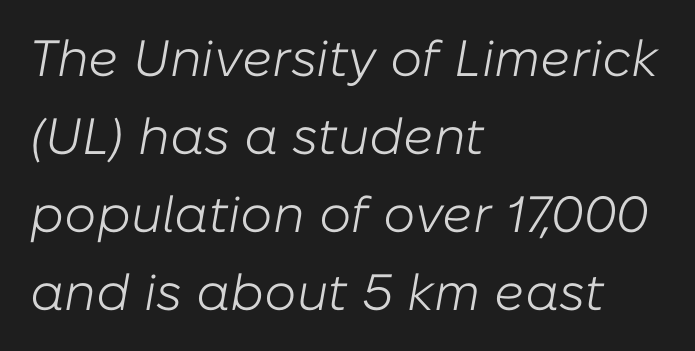
Q: Is the text bold? A: No.
Q: Is the text italic (slanted)? A: Yes, it leans right by about 10 degrees.
Q: Is the text underlined? A: No.
Q: How is the paragraph aligned? A: Left-aligned.
Q: Is the spacing between letters normal or unusually wide? A: Normal.
Q: Is the spacing between lines tight, normal or loose? A: Normal.
Q: Width (condensed, normal, or wide)? A: Normal.
Q: Stroke contrast? A: Low.
Q: x-height? A: Medium.
Q: Monospaced? A: No.
